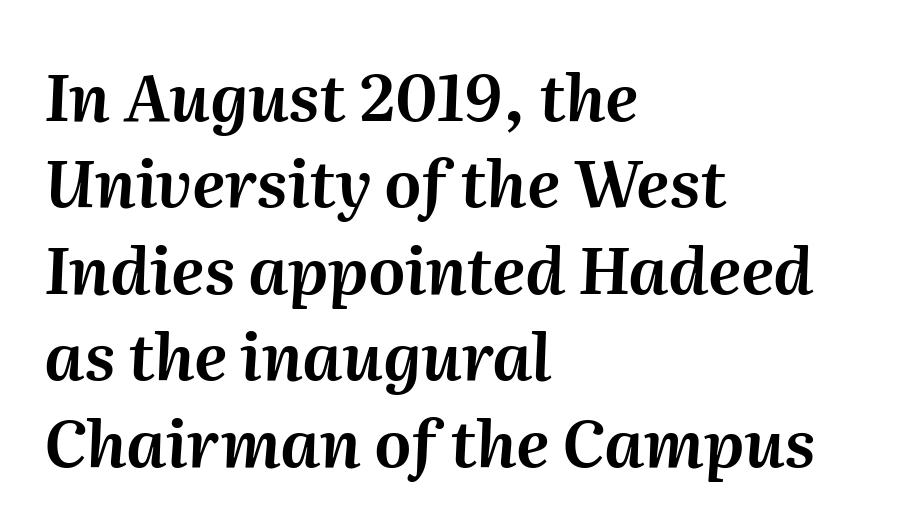
The image shows 65 px text type, italic (leaning right); set left-aligned, normal line spacing (1.33x), normal letter spacing, not underlined; medium stroke contrast and a medium x-height.
